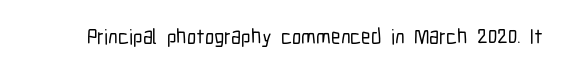
{"italic": "no", "underline": "no", "letter_spacing": "normal", "letter_spacing_em": 0.0, "glyph_px": 21}
